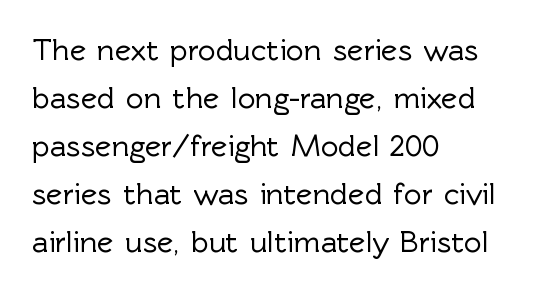
Nobody drew a line under any word here. The glyphs in this specimen are sans serif. The ragged edge is on the right, which tells us the setting is flush left. Here the glyphs are tracked normally, forming tight word shapes.
